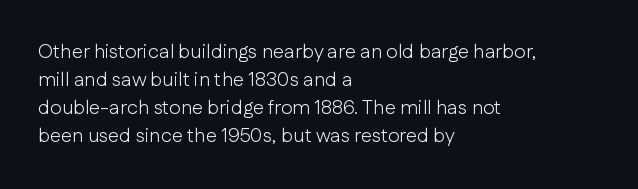
Q: Is the text bold? A: No.
Q: Is the text italic (slanted)? A: No, it is upright.
Q: Is the text underlined? A: No.
Q: How is the paragraph aligned? A: Left-aligned.
Q: Is the spacing between letters normal or unusually wide? A: Normal.
Q: Is the spacing between lines tight, normal or loose? A: Normal.
